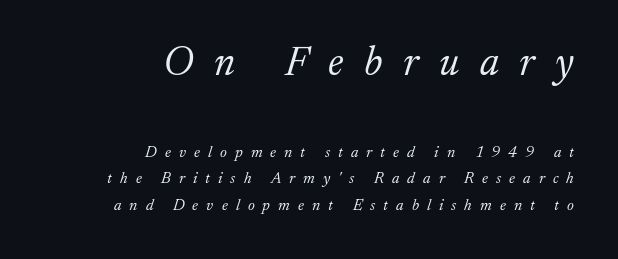
{"serif": "yes", "italic": "yes", "lean": "right", "slant_degrees": 17, "bold": "no", "weight": "light", "width": "normal", "stroke_contrast": "low", "x_height": "medium", "monospaced": "no", "underline": "no", "align": "right", "line_spacing": "normal", "line_spacing_ratio": 1.66, "letter_spacing": "wide", "letter_spacing_em": 0.5, "larger_block": "first", "size_ratio": 2.56, "glyph_px": 41}
